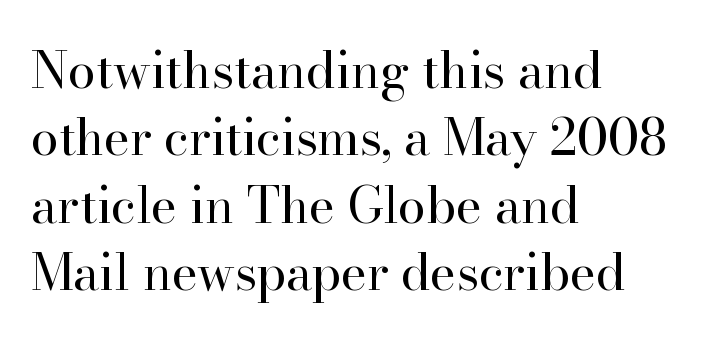
Q: Is the text bold? A: No.
Q: Is the text italic (slanted)? A: No, it is upright.
Q: Is the typeface a serif or a sans-serif typeface? A: Serif.
Q: Is the text underlined? A: No.
Q: How is the paragraph aligned? A: Left-aligned.
Q: Is the spacing between letters normal or unusually wide? A: Normal.
Q: Is the spacing between lines tight, normal or loose? A: Normal.
Q: Width (condensed, normal, or wide)? A: Normal.
Q: Stroke contrast? A: High.
Q: x-height? A: Small.
Q: Monospaced? A: No.
